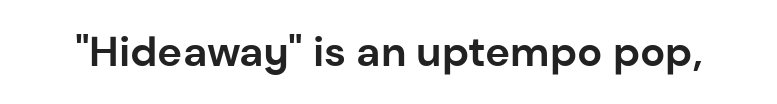
The image shows 42 px bold sans-serif type, upright; set normal letter spacing, not underlined; low stroke contrast and a medium x-height.
